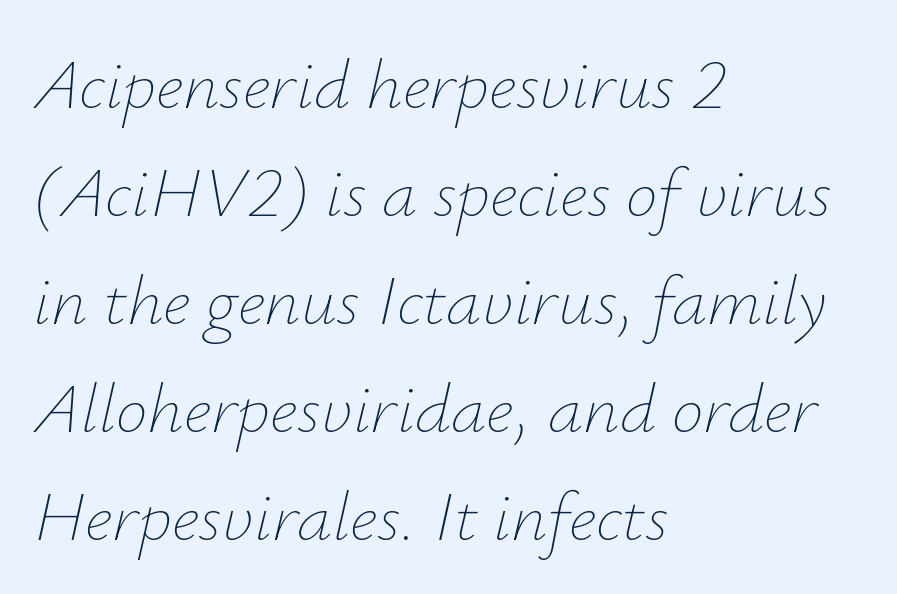
The passage shown leans; its letterforms are oblique. The rendering anchors every line to the left-hand side. Is this a fixed-width face? No — the glyphs have proportional, varying widths. Stroke mass is kept to a normal reading level or below. If you measured baseline to baseline, you'd find a middling distance. Tracking value appears to be zero — textbook default spacing.
